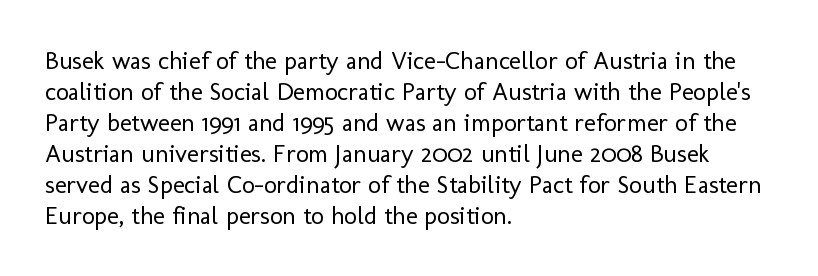
{"italic": "no", "bold": "no", "underline": "no", "align": "left", "line_spacing_ratio": 1.24, "letter_spacing": "normal", "letter_spacing_em": 0.0, "glyph_px": 25}
